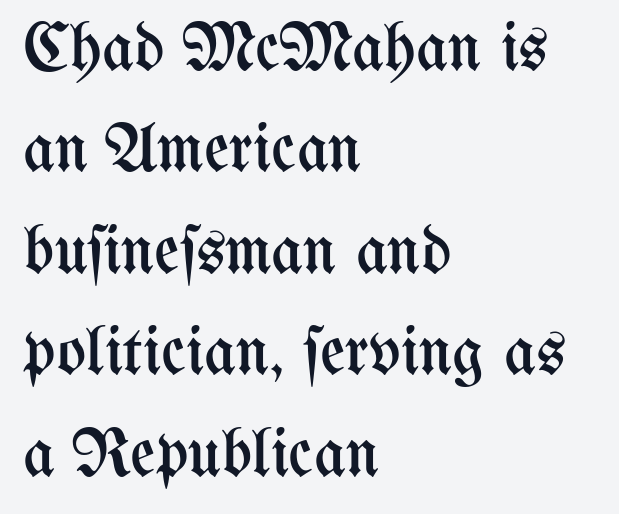
Q: Is the text bold? A: No.
Q: Is the text italic (slanted)? A: No, it is upright.
Q: Is the text underlined? A: No.
Q: How is the paragraph aligned? A: Left-aligned.
Q: Is the spacing between letters normal or unusually wide? A: Normal.
Q: Is the spacing between lines tight, normal or loose? A: Normal.
Q: Width (condensed, normal, or wide)? A: Condensed.
Q: Stroke contrast? A: Medium.
Q: x-height? A: Medium.
Q: Monospaced? A: No.
